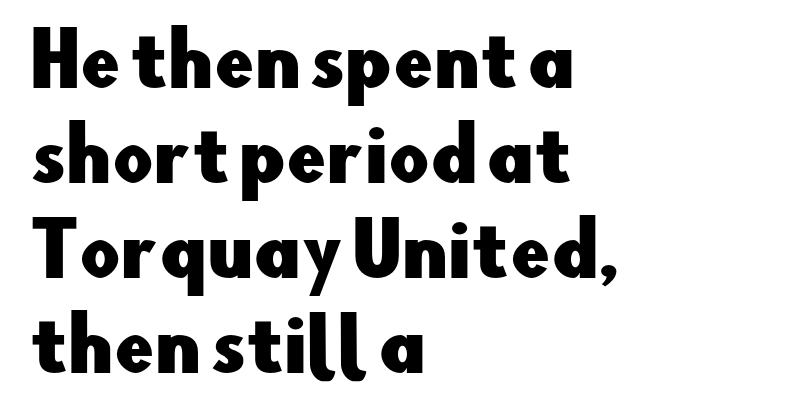
Q: Is the text italic (slanted)? A: No, it is upright.
Q: Is the typeface a serif or a sans-serif typeface? A: Sans-serif.
Q: Is the text underlined? A: No.
Q: How is the paragraph aligned? A: Left-aligned.
Q: Is the spacing between letters normal or unusually wide? A: Normal.
Q: Is the spacing between lines tight, normal or loose? A: Normal.
Q: Width (condensed, normal, or wide)? A: Normal.
Q: Stroke contrast? A: Low.
Q: x-height? A: Small.
Q: Monospaced? A: No.
